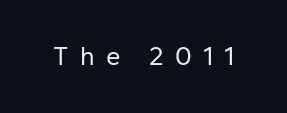
{"italic": "no", "bold": "no", "underline": "no", "letter_spacing": "wide", "letter_spacing_em": 0.43, "glyph_px": 26}
